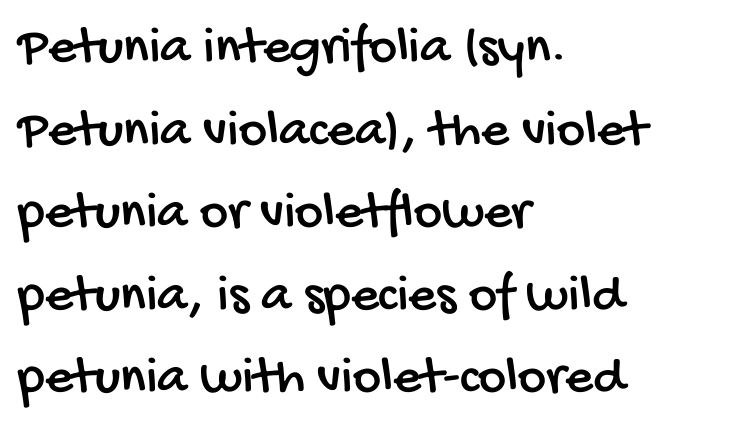
Q: Is the typeface a serif or a sans-serif typeface? A: Sans-serif.
Q: Is the text underlined? A: No.
Q: How is the paragraph aligned? A: Left-aligned.
Q: Is the spacing between letters normal or unusually wide? A: Normal.
Q: Is the spacing between lines tight, normal or loose? A: Normal.
Q: Width (condensed, normal, or wide)? A: Condensed.
Q: Stroke contrast? A: Low.
Q: x-height? A: Large.
Q: Monospaced? A: No.
